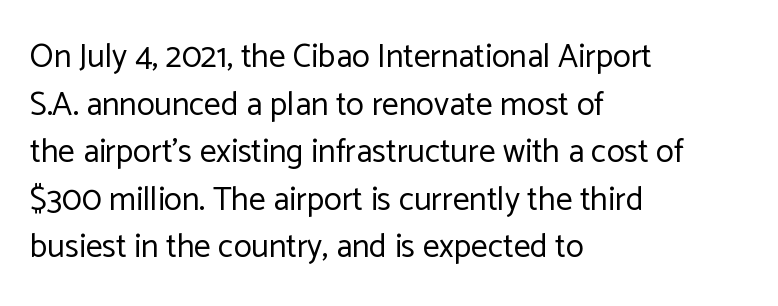
Q: Is the text bold? A: No.
Q: Is the text italic (slanted)? A: No, it is upright.
Q: Is the typeface a serif or a sans-serif typeface? A: Sans-serif.
Q: Is the text underlined? A: No.
Q: How is the paragraph aligned? A: Left-aligned.
Q: Is the spacing between letters normal or unusually wide? A: Normal.
Q: Is the spacing between lines tight, normal or loose? A: Normal.
Q: Width (condensed, normal, or wide)? A: Normal.
Q: Stroke contrast? A: Low.
Q: x-height? A: Medium.
Q: Monospaced? A: No.
